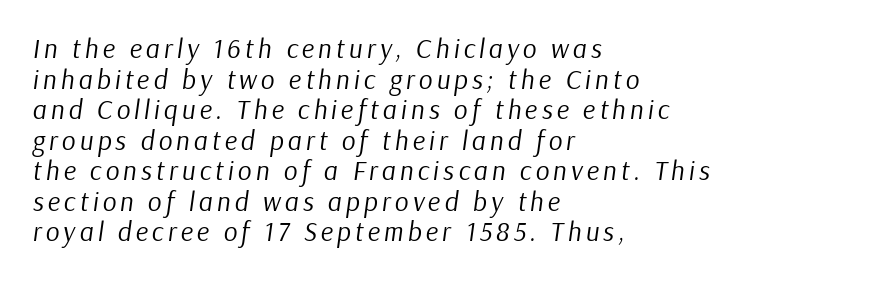
{"italic": "yes", "lean": "right", "slant_degrees": 9, "bold": "no", "underline": "no", "align": "left", "line_spacing": "tight", "line_spacing_ratio": 1.13, "glyph_px": 27}
